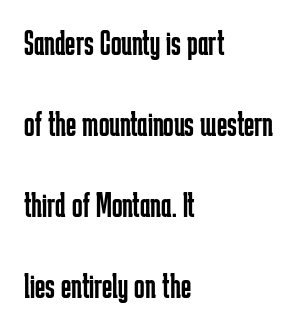
Q: Is the text bold? A: No.
Q: Is the text italic (slanted)? A: No, it is upright.
Q: Is the typeface a serif or a sans-serif typeface? A: Sans-serif.
Q: Is the text underlined? A: No.
Q: How is the paragraph aligned? A: Left-aligned.
Q: Is the spacing between letters normal or unusually wide? A: Normal.
Q: Is the spacing between lines tight, normal or loose? A: Loose.
Q: Width (condensed, normal, or wide)? A: Condensed.
Q: Stroke contrast? A: Low.
Q: x-height? A: Medium.
Q: Monospaced? A: No.
